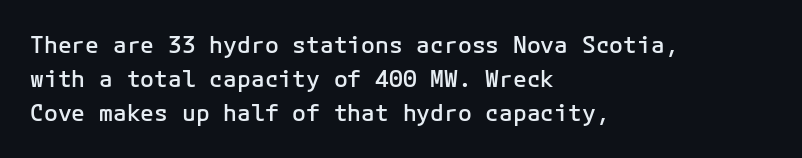
The type is set solid horizontally, with unmodified tracking. Letters rest on an invisible, unmarked baseline. The lettering holds an erect, upright posture throughout. Typeset ragged right — the left edge is the straight one. The block of text has a typical density, with ordinary space between rows.
